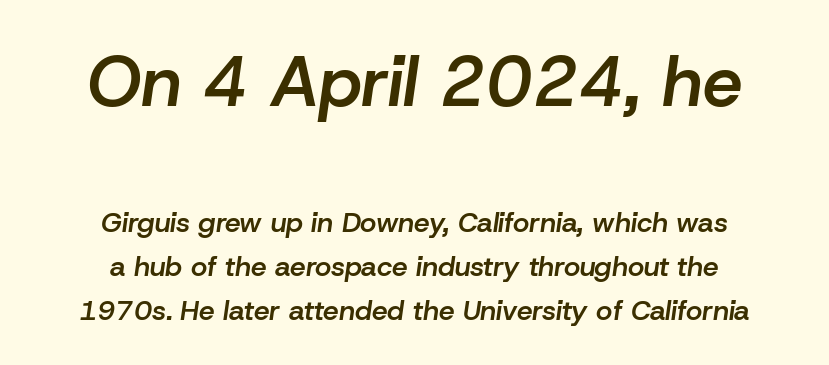
Q: Is the text bold? A: Semi-bold.
Q: Is the text italic (slanted)? A: Yes, it leans right by about 8 degrees.
Q: Is the text underlined? A: No.
Q: How is the paragraph aligned? A: Centered.
Q: Is the spacing between letters normal or unusually wide? A: Normal.
Q: Is the spacing between lines tight, normal or loose? A: Normal.
Q: Which block of text is set in a larger size, the first (top) or the second (bottom)? A: The first (top) one.
Q: Width (condensed, normal, or wide)? A: Normal.
Q: Stroke contrast? A: Low.
Q: x-height? A: Medium.
Q: Monospaced? A: No.
